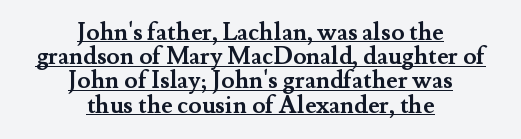
The image shows 24 px bold type, upright; set centered, tight line spacing (1.01x), normal letter spacing, underlined.
